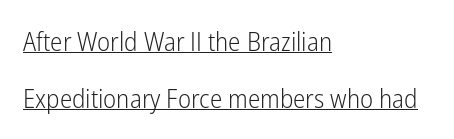
The image shows 26 px text type, upright; set left-aligned, loose line spacing (2.18x), normal letter spacing, underlined.
